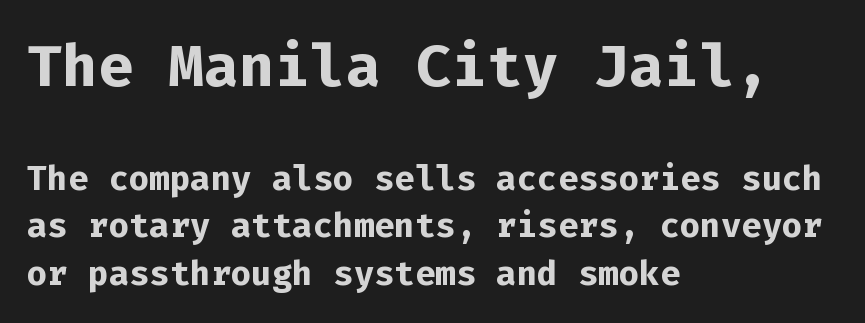
Q: Is the text bold? A: Yes.
Q: Is the text italic (slanted)? A: No, it is upright.
Q: Is the typeface a serif or a sans-serif typeface? A: Sans-serif.
Q: Is the text underlined? A: No.
Q: How is the paragraph aligned? A: Left-aligned.
Q: Is the spacing between letters normal or unusually wide? A: Normal.
Q: Is the spacing between lines tight, normal or loose? A: Normal.
Q: Which block of text is set in a larger size, the first (top) or the second (bottom)? A: The first (top) one.
Q: Width (condensed, normal, or wide)? A: Normal.
Q: Stroke contrast? A: Low.
Q: x-height? A: Medium.
Q: Monospaced? A: Yes.
